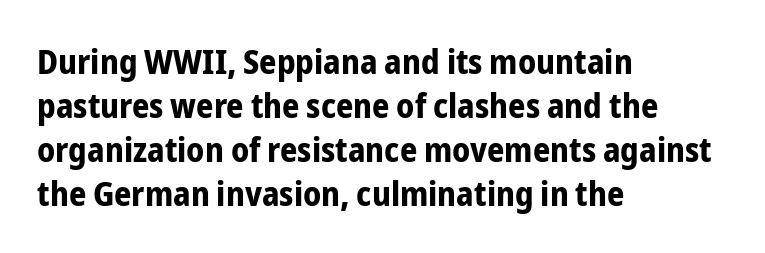
{"serif": "no", "italic": "no", "bold": "yes", "weight": "bold", "width": "condensed", "stroke_contrast": "low", "x_height": "medium", "monospaced": "no", "underline": "no", "align": "left", "line_spacing": "normal", "line_spacing_ratio": 1.29, "letter_spacing": "normal", "letter_spacing_em": 0.0, "glyph_px": 34}
